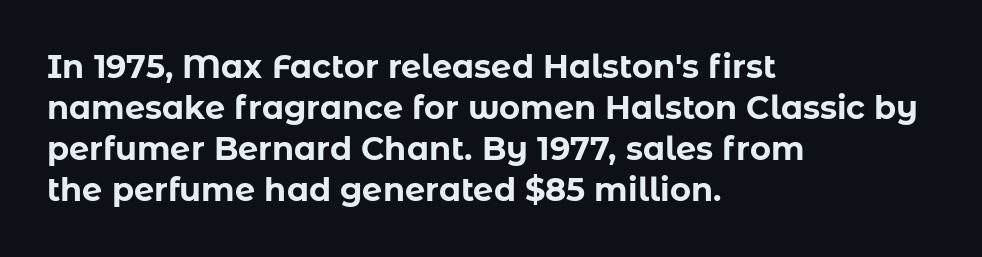
{"serif": "no", "italic": "no", "bold": "yes", "weight": "bold", "width": "normal", "stroke_contrast": "low", "x_height": "medium", "monospaced": "no", "underline": "no", "align": "left", "line_spacing": "normal", "line_spacing_ratio": 1.28, "letter_spacing": "normal", "letter_spacing_em": 0.0, "glyph_px": 32}
